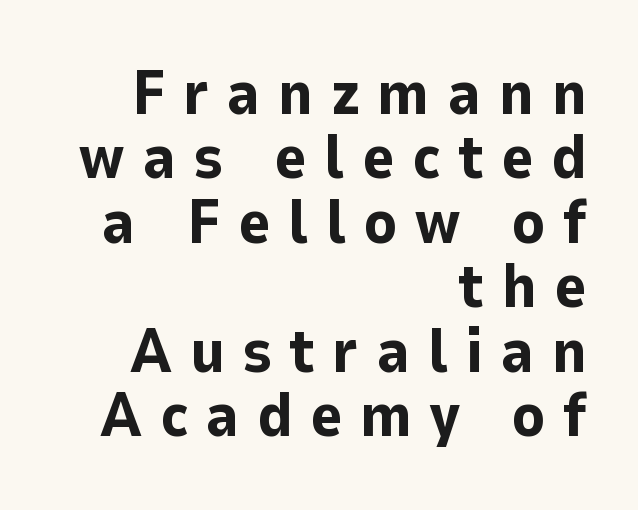
Q: Is the text bold? A: Yes.
Q: Is the text italic (slanted)? A: No, it is upright.
Q: Is the typeface a serif or a sans-serif typeface? A: Sans-serif.
Q: Is the text underlined? A: No.
Q: How is the paragraph aligned? A: Right-aligned.
Q: Is the spacing between letters normal or unusually wide? A: Unusually wide.
Q: Is the spacing between lines tight, normal or loose? A: Tight.
Q: Width (condensed, normal, or wide)? A: Normal.
Q: Stroke contrast? A: Low.
Q: x-height? A: Medium.
Q: Monospaced? A: No.
